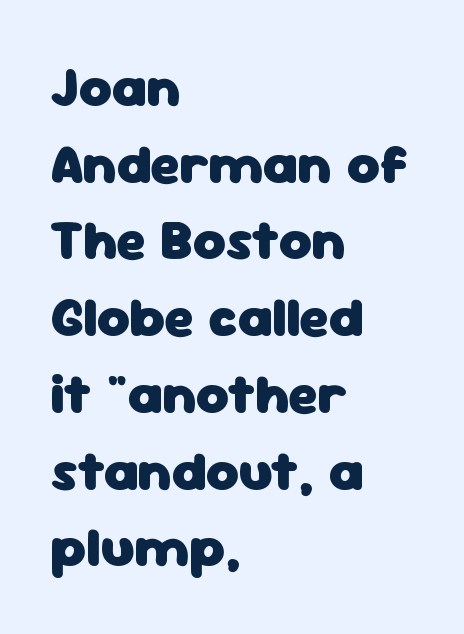
The image shows 56 px heavy sans-serif type, upright; set left-aligned, normal line spacing (1.37x), normal letter spacing, not underlined; low stroke contrast and a medium x-height.
